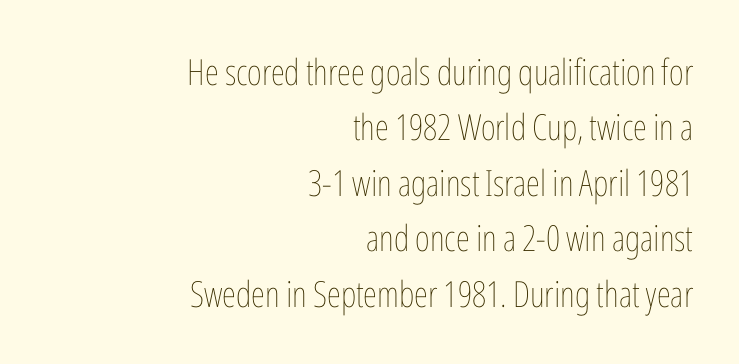
{"italic": "no", "bold": "no", "weight": "thin", "width": "condensed", "stroke_contrast": "low", "x_height": "medium", "monospaced": "no", "underline": "no", "align": "right", "line_spacing": "normal", "line_spacing_ratio": 1.54, "letter_spacing": "normal", "letter_spacing_em": 0.0, "glyph_px": 36}
